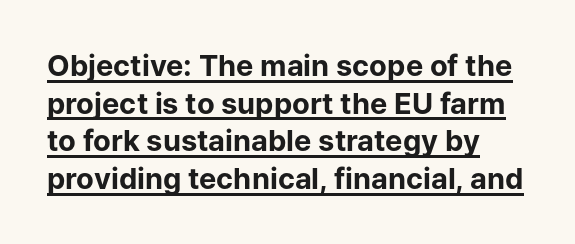
The image shows 29 px bold sans-serif type, upright; set left-aligned, normal line spacing (1.3x), normal letter spacing, underlined; low stroke contrast and a medium x-height.
